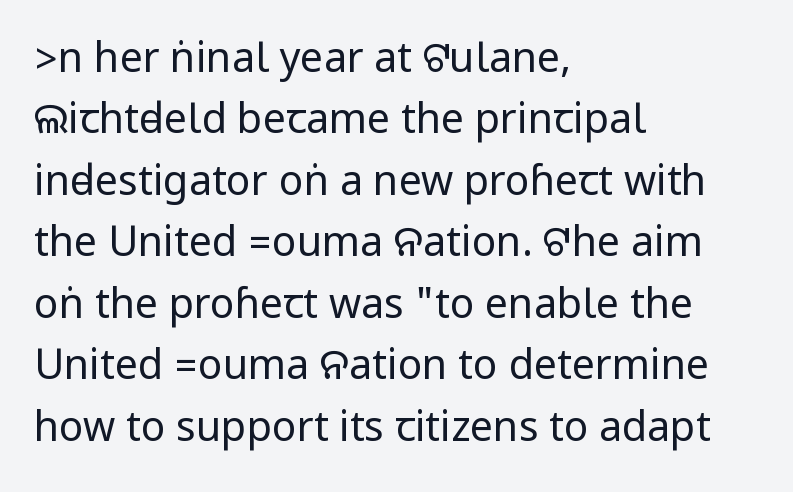
Classification — sans serif. Ordinary non-slanted type is in use. A student would call this left alignment; a typographer would say flush left, rag right. The glyphs are unaccompanied by any horizontal stroke below them. Does extra space separate the letters? No, they use regular spacing. The rendering uses a moderate line-height, typical for paragraphs.
